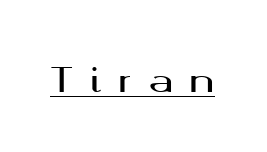
Q: Is the text italic (slanted)? A: No, it is upright.
Q: Is the typeface a serif or a sans-serif typeface? A: Sans-serif.
Q: Is the text underlined? A: Yes.
Q: Is the spacing between letters normal or unusually wide? A: Unusually wide.
Q: Width (condensed, normal, or wide)? A: Wide.
Q: Stroke contrast? A: Medium.
Q: x-height? A: Medium.
Q: Monospaced? A: No.
